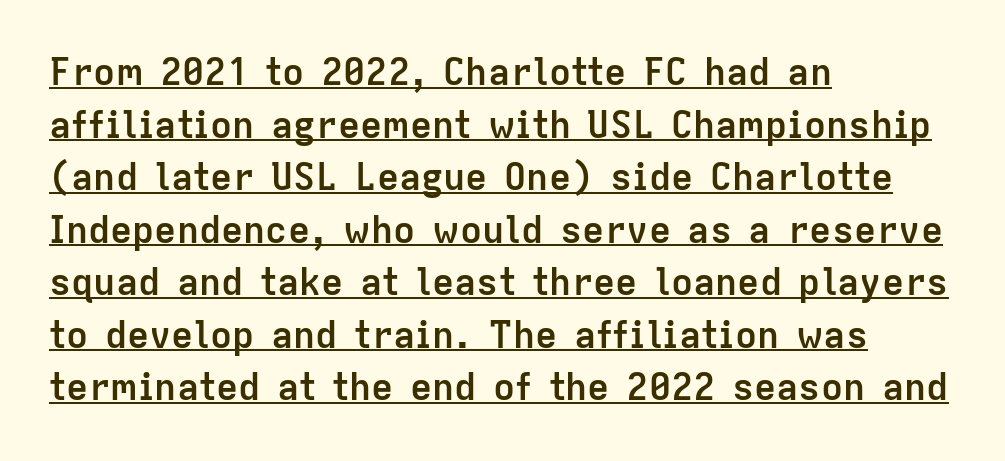
Grotesque or geometric, the face here clearly has no serifs. Looks like regular typesetting: each glyph gets only the width it needs. Vertically, the passage feels balanced, rows spaced as you'd expect. The rendered words wear a rule along their underside. Posture: upright roman. The typesetting leans heavy: a genuine bold.
